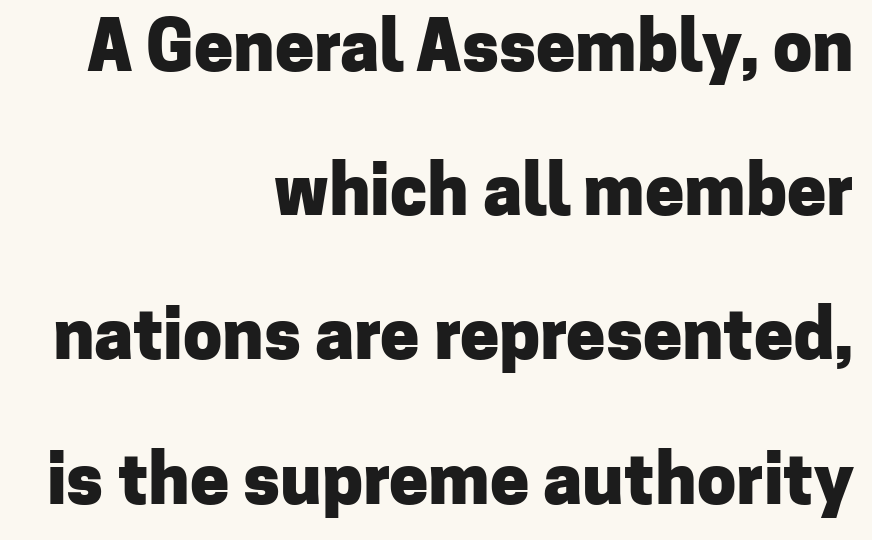
Q: Is the text bold? A: Yes.
Q: Is the text italic (slanted)? A: No, it is upright.
Q: Is the typeface a serif or a sans-serif typeface? A: Sans-serif.
Q: Is the text underlined? A: No.
Q: How is the paragraph aligned? A: Right-aligned.
Q: Is the spacing between letters normal or unusually wide? A: Normal.
Q: Is the spacing between lines tight, normal or loose? A: Loose.
Q: Width (condensed, normal, or wide)? A: Normal.
Q: Stroke contrast? A: Low.
Q: x-height? A: Medium.
Q: Monospaced? A: No.
